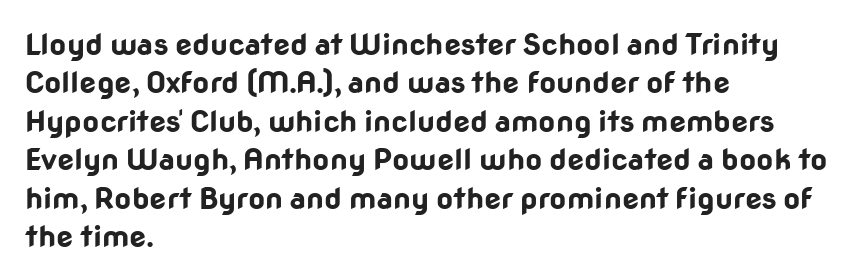
{"serif": "no", "italic": "no", "bold": "yes", "weight": "bold", "width": "normal", "stroke_contrast": "low", "x_height": "medium", "monospaced": "no", "underline": "no", "align": "left", "line_spacing": "normal", "line_spacing_ratio": 1.28, "letter_spacing": "normal", "letter_spacing_em": 0.0, "glyph_px": 30}
